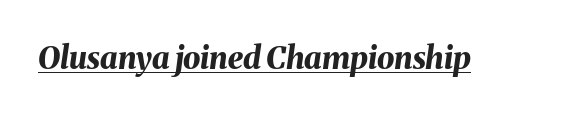
The words here are underlined. This sample uses an oblique cut, with every glyph tilted off the vertical. Proportional: the letters do not fall into vertical columns. Nobody touched the tracking dial on this one. Bold? Absolutely — the strokes are thick and heavy.
